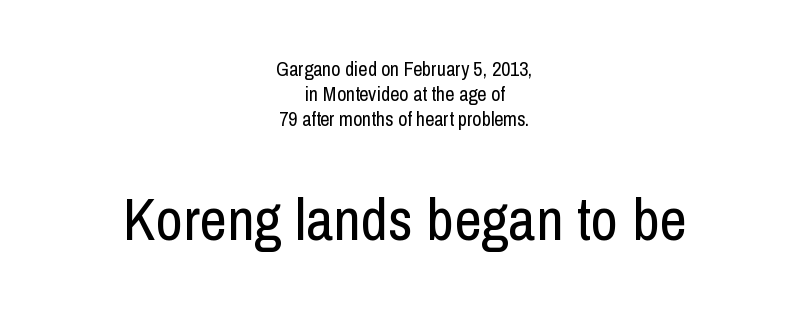
Q: Is the text bold? A: No.
Q: Is the text italic (slanted)? A: No, it is upright.
Q: Is the typeface a serif or a sans-serif typeface? A: Sans-serif.
Q: Is the text underlined? A: No.
Q: How is the paragraph aligned? A: Centered.
Q: Is the spacing between letters normal or unusually wide? A: Normal.
Q: Which block of text is set in a larger size, the first (top) or the second (bottom)? A: The second (bottom) one.
Q: Width (condensed, normal, or wide)? A: Condensed.
Q: Stroke contrast? A: Low.
Q: x-height? A: Medium.
Q: Monospaced? A: No.
